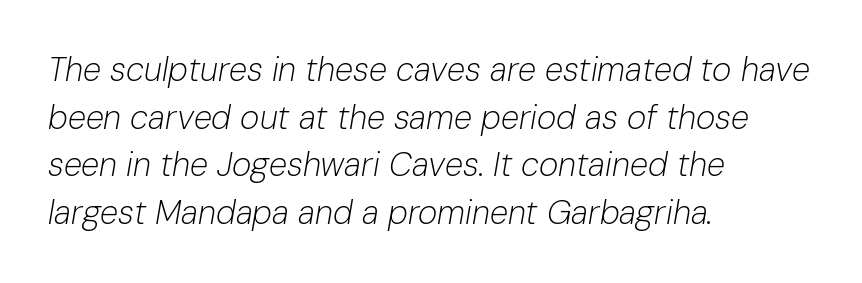
Visually the block forms a straight wall on the left and a jagged coastline on the right. Baseline-to-baseline distance is the conventional proportion of letter height. The horizontal fit of the characters is conventional and even. Think standard paragraph weight, or any step lighter than that.
